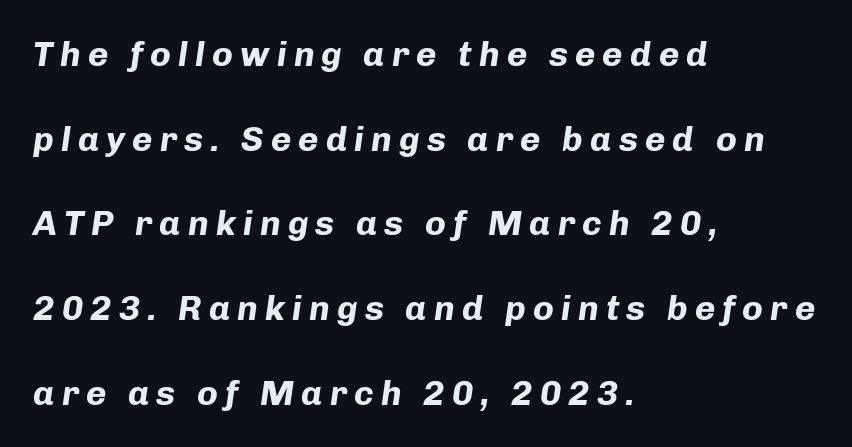
{"italic": "yes", "lean": "right", "slant_degrees": 8, "bold": "yes", "weight": "bold", "width": "normal", "stroke_contrast": "low", "x_height": "medium", "monospaced": "no", "underline": "no", "align": "left", "line_spacing": "loose", "line_spacing_ratio": 2.42, "letter_spacing": "wide", "letter_spacing_em": 0.2, "glyph_px": 35}
